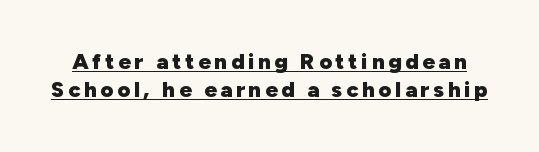
The image shows 22 px bold type, upright; set normal line spacing (1.29x), underlined.
